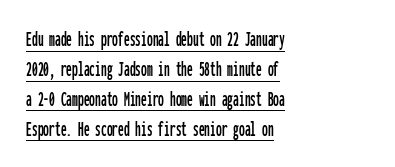
Q: Is the text italic (slanted)? A: No, it is upright.
Q: Is the text underlined? A: Yes.
Q: How is the paragraph aligned? A: Left-aligned.
Q: Is the spacing between letters normal or unusually wide? A: Normal.
Q: Is the spacing between lines tight, normal or loose? A: Normal.
